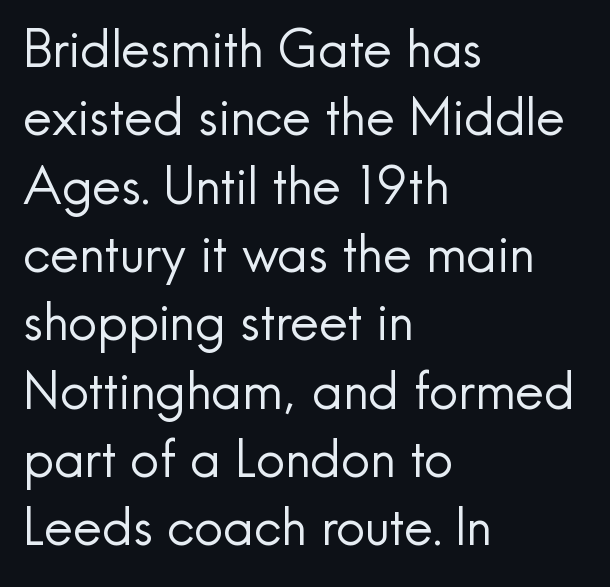
The image shows 51 px regular-weight sans-serif type, upright; set left-aligned, normal line spacing (1.34x), normal letter spacing, not underlined; a small x-height.
